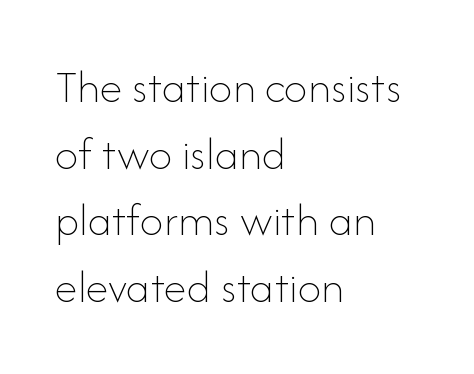
How are the letters spaced? Ordinarily, with no added tracking. Stroke mass is kept to a normal reading level or below. You could not count columns in this text — the font is proportionally spaced. The area under the type is left untouched. Line spacing here is normal. The axis of the letterforms is exactly vertical.
